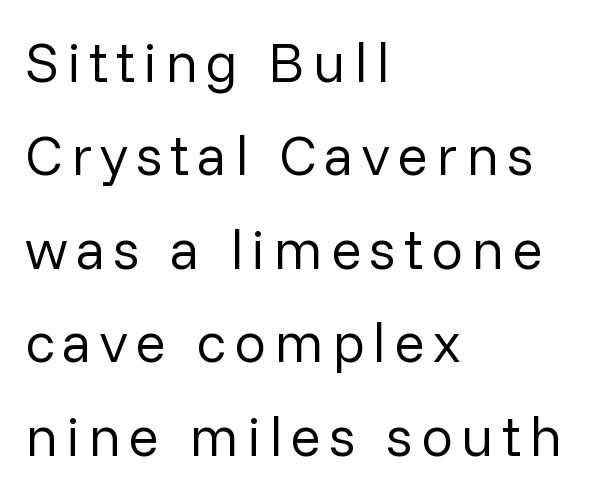
Q: Is the text bold? A: No.
Q: Is the text italic (slanted)? A: No, it is upright.
Q: Is the typeface a serif or a sans-serif typeface? A: Sans-serif.
Q: Is the text underlined? A: No.
Q: How is the paragraph aligned? A: Left-aligned.
Q: Is the spacing between lines tight, normal or loose? A: Normal.
Q: Width (condensed, normal, or wide)? A: Normal.
Q: Stroke contrast? A: Low.
Q: x-height? A: Medium.
Q: Monospaced? A: No.
